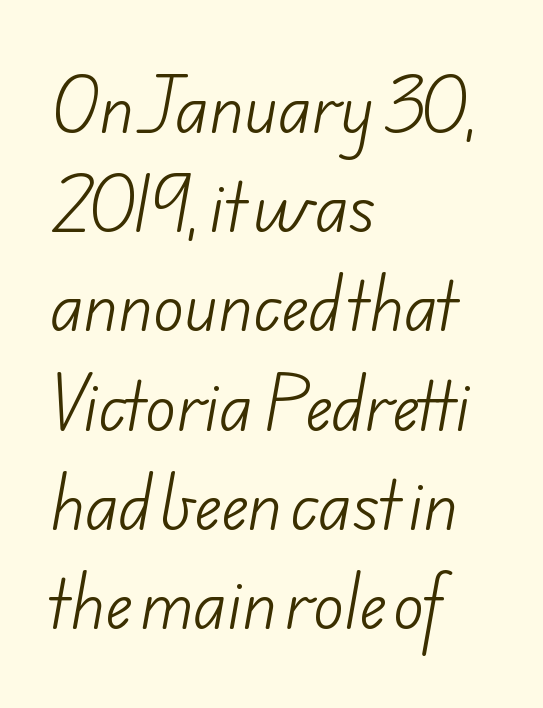
{"serif": "no", "bold": "no", "weight": "light", "width": "normal", "stroke_contrast": "low", "x_height": "small", "monospaced": "no", "underline": "no", "align": "left", "line_spacing": "normal", "line_spacing_ratio": 1.55, "letter_spacing": "normal", "letter_spacing_em": 0.0, "glyph_px": 64}
